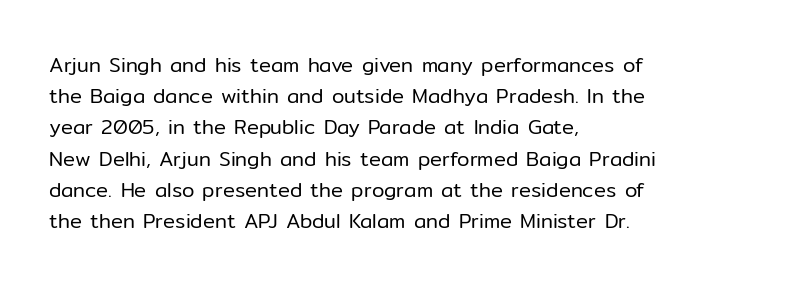
Q: Is the text bold? A: No.
Q: Is the text italic (slanted)? A: No, it is upright.
Q: Is the text underlined? A: No.
Q: How is the paragraph aligned? A: Left-aligned.
Q: Is the spacing between letters normal or unusually wide? A: Normal.
Q: Is the spacing between lines tight, normal or loose? A: Normal.
